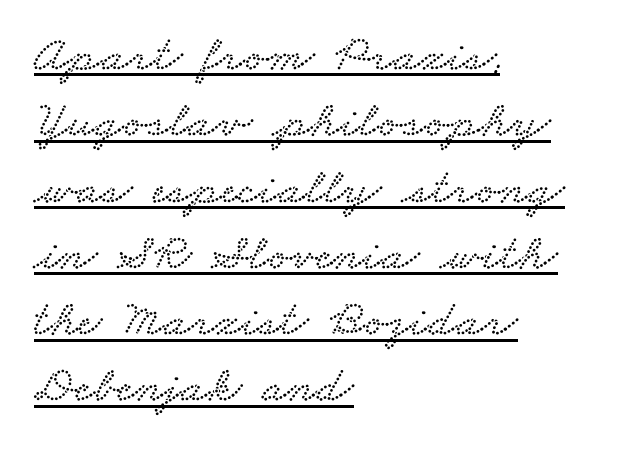
{"serif": "yes", "width": "wide", "stroke_contrast": "low", "x_height": "small", "monospaced": "no", "underline": "yes", "align": "left", "line_spacing": "normal", "line_spacing_ratio": 1.3, "letter_spacing": "normal", "letter_spacing_em": 0.0, "glyph_px": 51}
